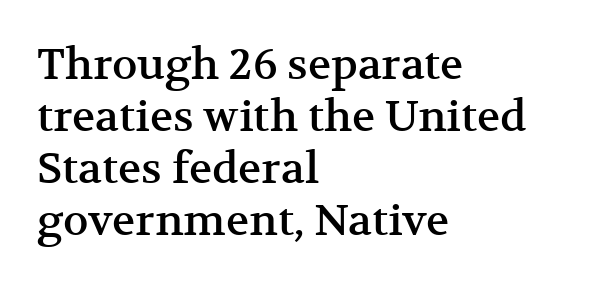
{"serif": "yes", "italic": "no", "width": "normal", "stroke_contrast": "medium", "x_height": "medium", "monospaced": "no", "underline": "no", "align": "left", "line_spacing_ratio": 1.21, "letter_spacing": "normal", "letter_spacing_em": 0.0, "glyph_px": 43}
